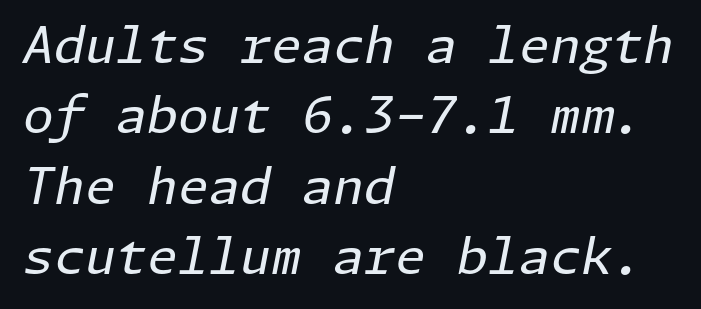
What's the leading like? Ordinary, nothing unusual. The area under the type is left untouched. Is the type slanted? Yes — the strokes lean at a clear angle. Teacher's note: observe the even left margin — that is flush-left alignment. Between one letter and the next there's only the usual sliver of space. The letterforms sit at book weight or below.
